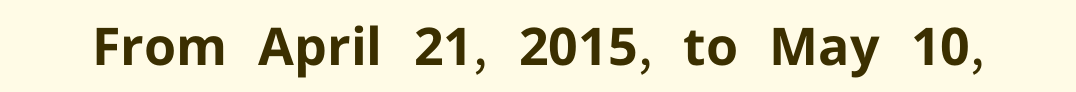
The face used here is rendered with its standard letterfit. Does the weight exceed regular? Yes, all the way to bold. Do the characters align in a grid? No, the font is proportional. Designer's note — italics off, roman on. Observe the absence of serifs on each vertical stroke in this sample. Plain, unruled lines of type.
